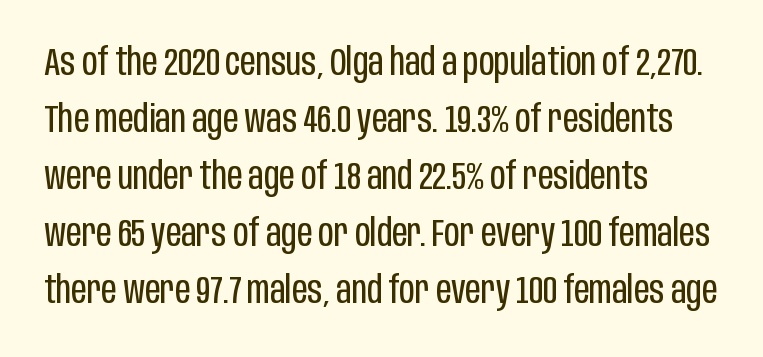
{"serif": "no", "italic": "no", "bold": "no", "weight": "regular", "width": "condensed", "stroke_contrast": "low", "x_height": "large", "monospaced": "no", "underline": "no", "align": "left", "line_spacing": "normal", "line_spacing_ratio": 1.5, "letter_spacing": "normal", "letter_spacing_em": 0.0, "glyph_px": 38}
